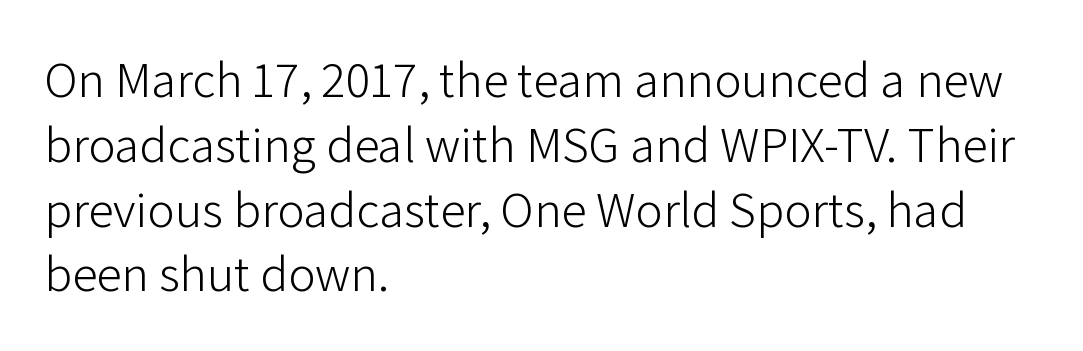
Q: Is the text bold? A: No.
Q: Is the text italic (slanted)? A: No, it is upright.
Q: Is the typeface a serif or a sans-serif typeface? A: Sans-serif.
Q: Is the text underlined? A: No.
Q: How is the paragraph aligned? A: Left-aligned.
Q: Is the spacing between letters normal or unusually wide? A: Normal.
Q: Is the spacing between lines tight, normal or loose? A: Normal.
Q: Width (condensed, normal, or wide)? A: Normal.
Q: Stroke contrast? A: Low.
Q: x-height? A: Medium.
Q: Monospaced? A: No.
